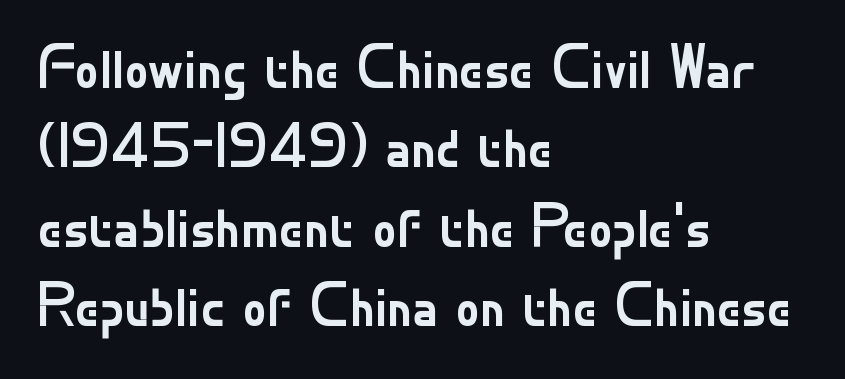
The image shows 61 px regular-weight sans-serif type, upright; set left-aligned, normal line spacing (1.3x), normal letter spacing, not underlined; low stroke contrast and a small x-height.
